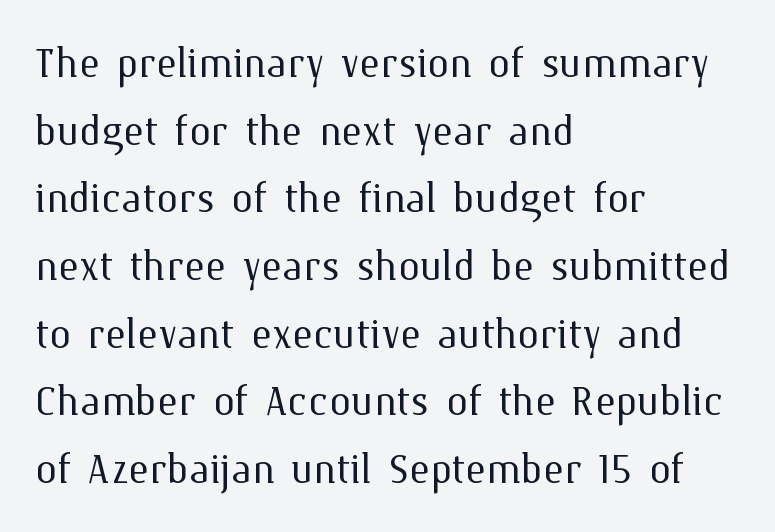
Q: Is the text bold? A: No.
Q: Is the text italic (slanted)? A: No, it is upright.
Q: Is the text underlined? A: No.
Q: How is the paragraph aligned? A: Left-aligned.
Q: Is the spacing between letters normal or unusually wide? A: Normal.
Q: Width (condensed, normal, or wide)? A: Normal.
Q: Stroke contrast? A: Medium.
Q: x-height? A: Medium.
Q: Monospaced? A: No.
